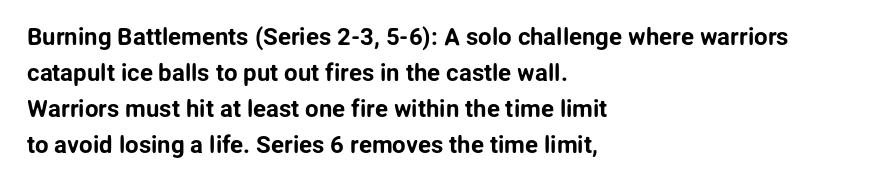
{"italic": "no", "underline": "no", "align": "left", "line_spacing": "normal", "line_spacing_ratio": 1.5, "letter_spacing": "normal", "letter_spacing_em": 0.0, "glyph_px": 24}
